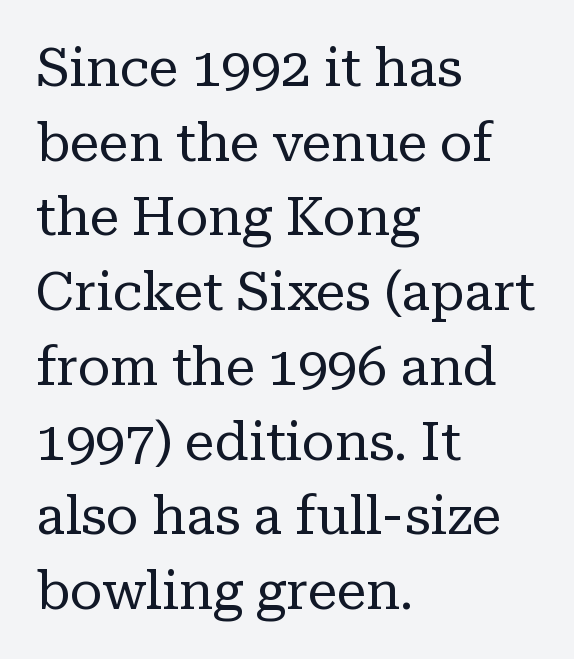
The image shows 53 px regular-weight serif type, upright; set left-aligned, normal line spacing (1.41x), normal letter spacing, not underlined; low stroke contrast and a medium x-height.
